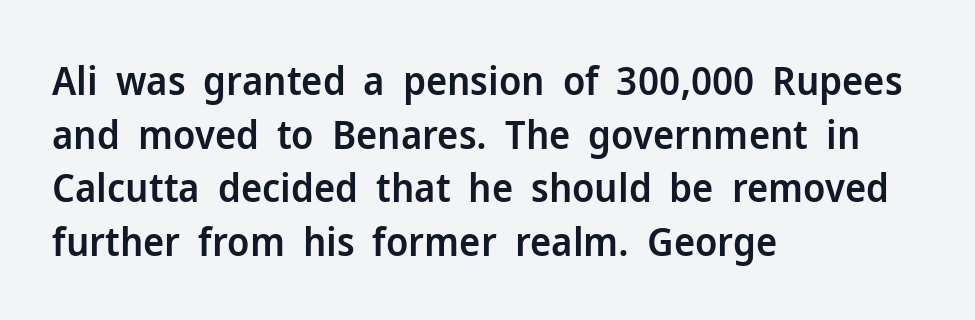
The image shows 40 px semibold sans-serif type, upright; set left-aligned, normal line spacing (1.34x), normal letter spacing, not underlined; low stroke contrast and a medium x-height.
